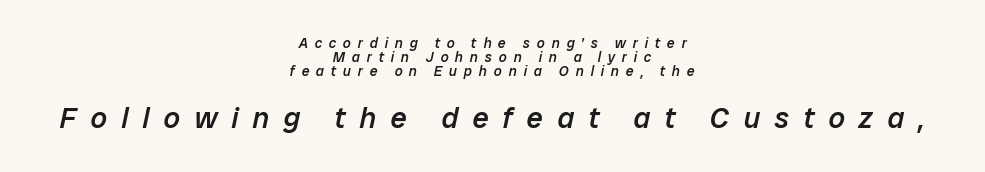
This rendering uses center alignment, leaving both contours irregular but symmetric. Proportional: the letters do not fall into vertical columns. Italic: yes, the glyphs are oblique. Compared with an ordinary text face, these strokes are moderately heavier — a semibold.
